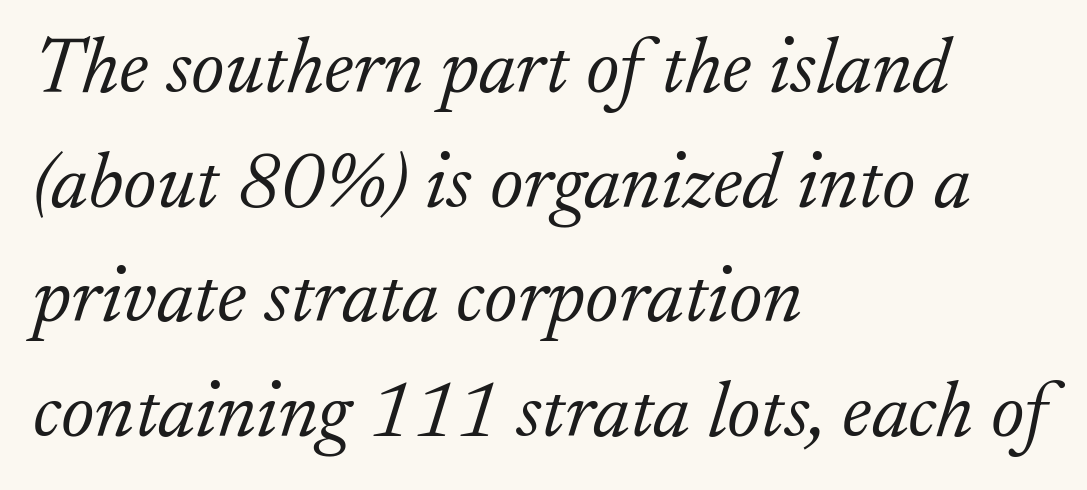
Q: Is the text bold? A: No.
Q: Is the text italic (slanted)? A: Yes, it leans right by about 17 degrees.
Q: Is the typeface a serif or a sans-serif typeface? A: Serif.
Q: Is the text underlined? A: No.
Q: How is the paragraph aligned? A: Left-aligned.
Q: Is the spacing between letters normal or unusually wide? A: Normal.
Q: Is the spacing between lines tight, normal or loose? A: Normal.
Q: Width (condensed, normal, or wide)? A: Normal.
Q: Stroke contrast? A: Low.
Q: x-height? A: Small.
Q: Monospaced? A: No.
